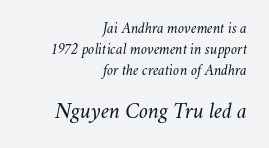
Q: Is the text bold? A: No.
Q: Is the text italic (slanted)? A: Yes, it leans right by about 11 degrees.
Q: Is the text underlined? A: No.
Q: How is the paragraph aligned? A: Right-aligned.
Q: Is the spacing between letters normal or unusually wide? A: Normal.
Q: Is the spacing between lines tight, normal or loose? A: Normal.
Q: Which block of text is set in a larger size, the first (top) or the second (bottom)? A: The second (bottom) one.
